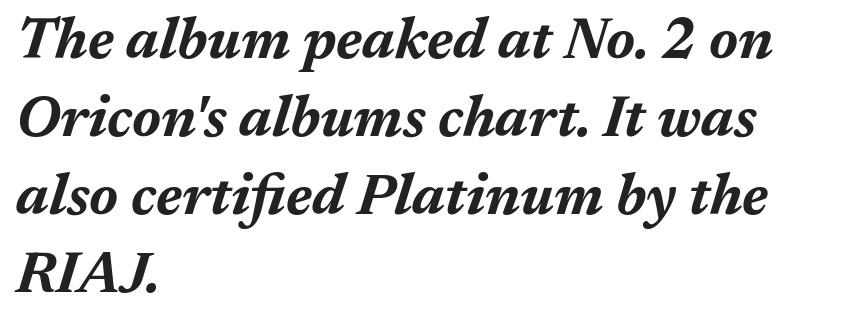
{"italic": "yes", "lean": "right", "slant_degrees": 17, "bold": "yes", "weight": "bold", "width": "normal", "stroke_contrast": "medium", "x_height": "medium", "monospaced": "no", "underline": "no", "align": "left", "line_spacing": "normal", "line_spacing_ratio": 1.37, "letter_spacing": "normal", "letter_spacing_em": 0.0, "glyph_px": 57}
